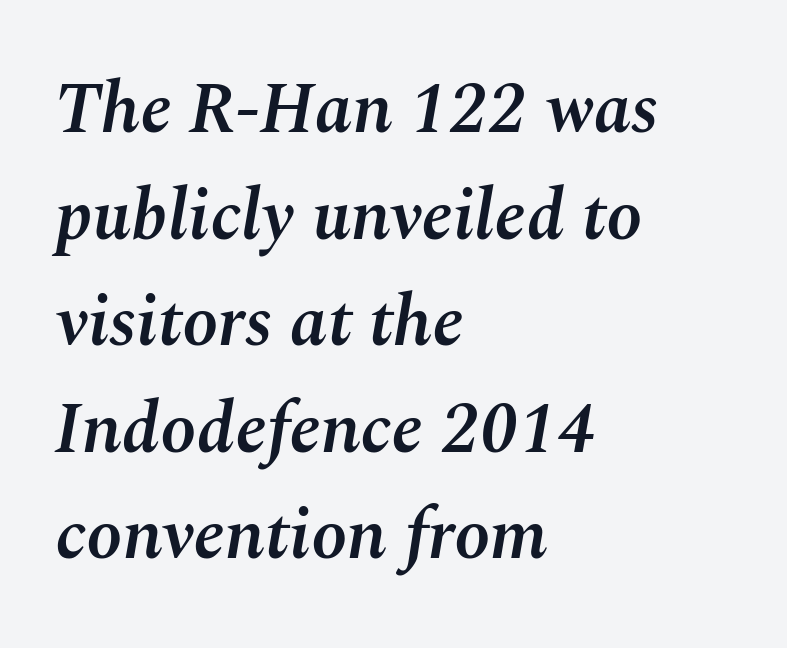
Q: Is the text bold? A: Semi-bold.
Q: Is the text italic (slanted)? A: Yes, it leans right by about 10 degrees.
Q: Is the text underlined? A: No.
Q: How is the paragraph aligned? A: Left-aligned.
Q: Is the spacing between letters normal or unusually wide? A: Normal.
Q: Is the spacing between lines tight, normal or loose? A: Normal.
Q: Width (condensed, normal, or wide)? A: Normal.
Q: Stroke contrast? A: Medium.
Q: x-height? A: Medium.
Q: Monospaced? A: No.
